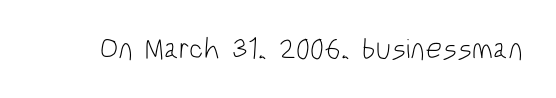
Posture: straight, roman, zero tilt. Looks like regular typesetting: each glyph gets only the width it needs. Note: no serifs on the glyphs. The space directly below the letters is spotless.
